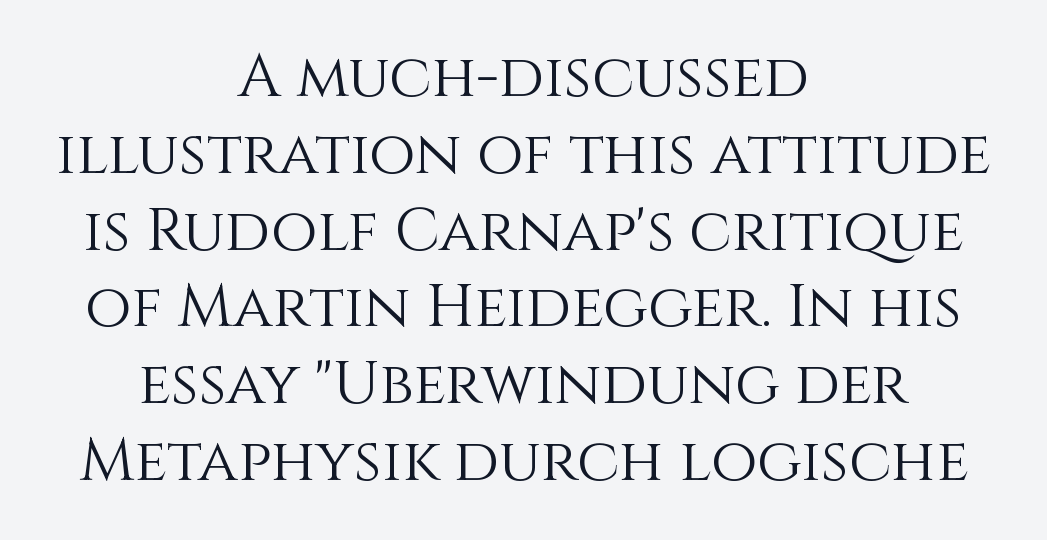
The image shows 60 px light type, upright; set centered, normal line spacing (1.28x), normal letter spacing, not underlined; medium stroke contrast and a large x-height.
